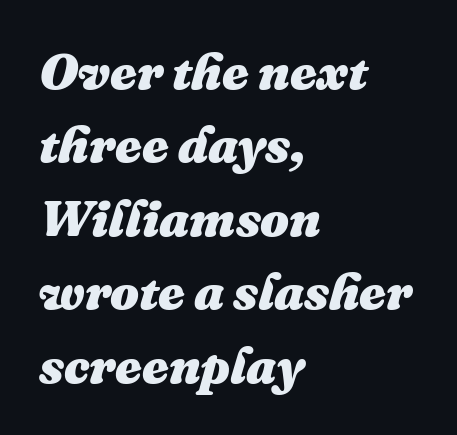
The image shows 51 px heavy type, italic (leaning right); set left-aligned, normal line spacing (1.44x), normal letter spacing, not underlined; medium stroke contrast and a medium x-height.
